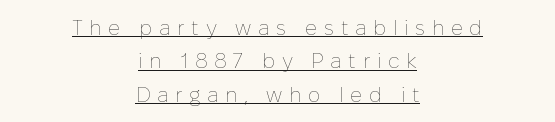
The image shows 21 px text type, upright; set centered, normal line spacing (1.59x), unusually wide letter spacing (+0.31 em), underlined.
